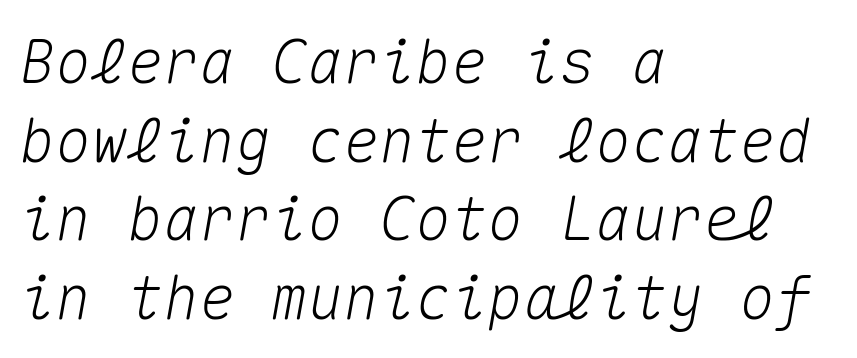
{"italic": "yes", "lean": "right", "slant_degrees": 10, "width": "normal", "stroke_contrast": "medium", "x_height": "medium", "monospaced": "yes", "underline": "no", "align": "left", "line_spacing": "normal", "line_spacing_ratio": 1.31, "letter_spacing": "normal", "letter_spacing_em": 0.0, "glyph_px": 60}
